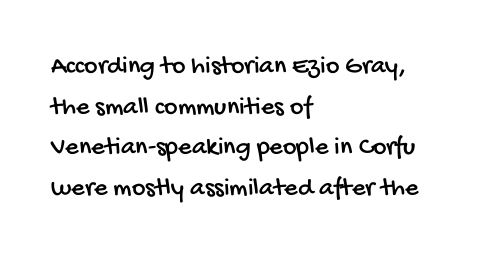
Q: Is the text underlined? A: No.
Q: How is the paragraph aligned? A: Left-aligned.
Q: Is the spacing between letters normal or unusually wide? A: Normal.
Q: Is the spacing between lines tight, normal or loose? A: Normal.
